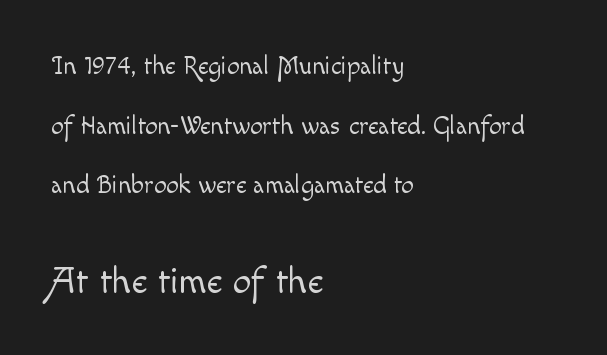
{"italic": "no", "bold": "no", "weight": "light", "width": "normal", "x_height": "small", "monospaced": "no", "underline": "no", "align": "left", "line_spacing": "loose", "line_spacing_ratio": 2.39, "letter_spacing": "normal", "letter_spacing_em": 0.0, "larger_block": "second", "size_ratio": 1.48, "glyph_px": 37}
